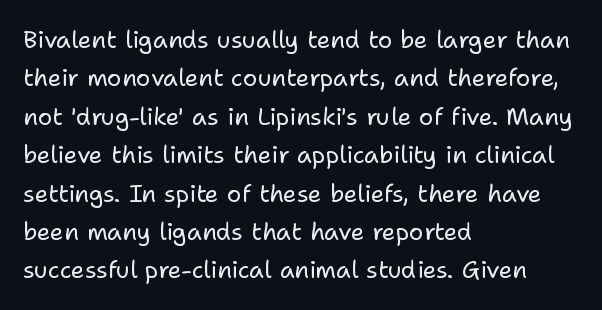
Plain, unruled lines of type. No heavy texture on the line: the type isn't bold. Look at the tracking — it's just the regular setting, nothing added. The axis of the letterforms is exactly vertical. The rows are spaced the way most documents space them.
